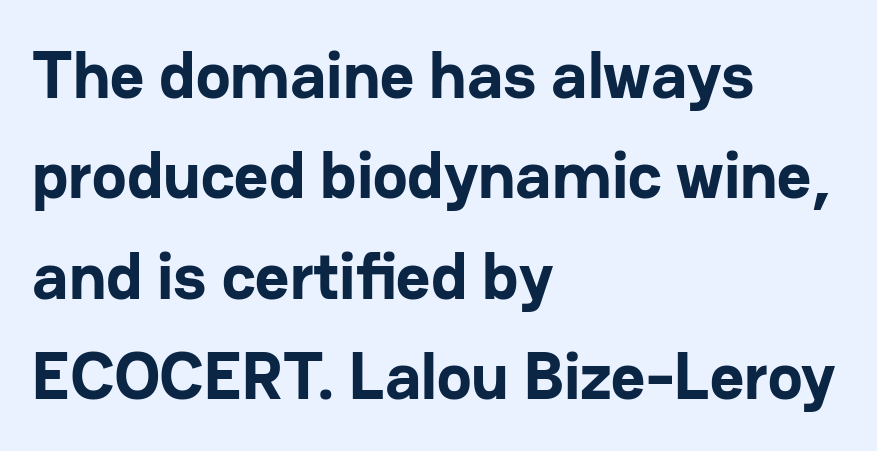
{"serif": "no", "italic": "no", "bold": "yes", "weight": "bold", "width": "normal", "stroke_contrast": "low", "x_height": "medium", "monospaced": "no", "underline": "no", "align": "left", "line_spacing": "normal", "line_spacing_ratio": 1.52, "letter_spacing": "normal", "letter_spacing_em": 0.0, "glyph_px": 66}
